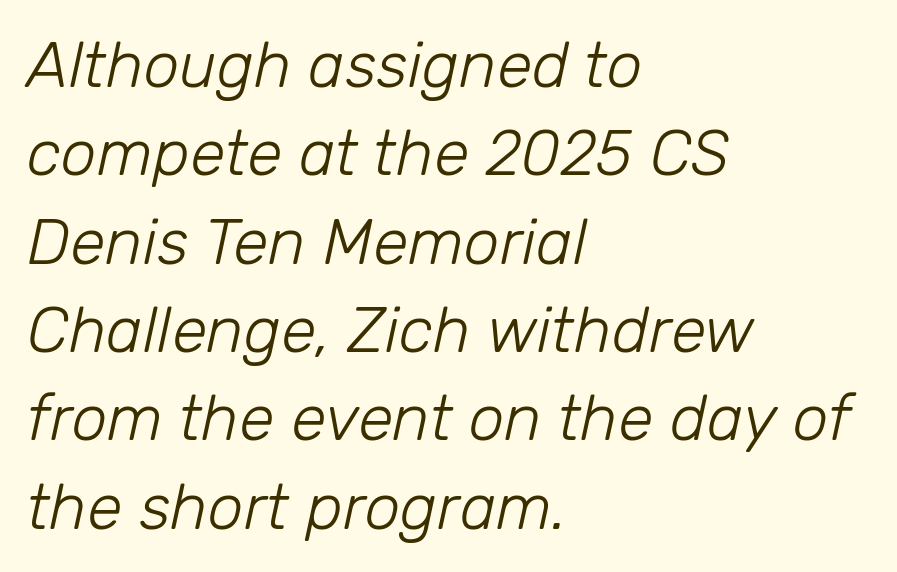
Q: Is the text bold? A: No.
Q: Is the text italic (slanted)? A: Yes, it leans right by about 12 degrees.
Q: Is the text underlined? A: No.
Q: How is the paragraph aligned? A: Left-aligned.
Q: Is the spacing between letters normal or unusually wide? A: Normal.
Q: Is the spacing between lines tight, normal or loose? A: Normal.
Q: Width (condensed, normal, or wide)? A: Normal.
Q: Stroke contrast? A: Low.
Q: x-height? A: Medium.
Q: Monospaced? A: No.
